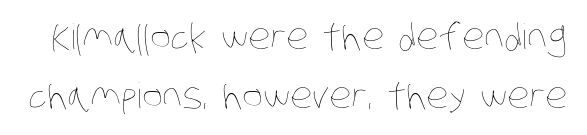
Note the varied advance widths — an 'i' is clearly narrower than an 'm'. Descenders hang freely into open space. Does the leading feel generous? No, just average. A light-to-regular cut is what we see here. Students, note that the glyphs here touch the page at normal intervals.
